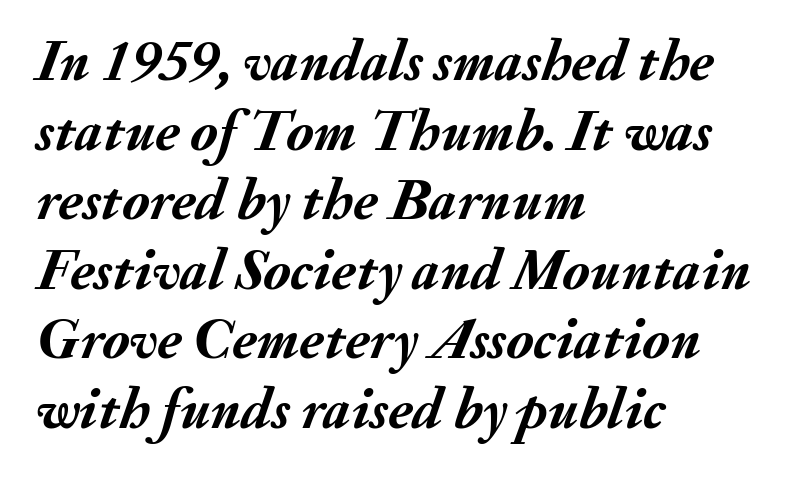
Q: Is the text bold? A: Yes.
Q: Is the text italic (slanted)? A: Yes, it leans right by about 20 degrees.
Q: Is the text underlined? A: No.
Q: How is the paragraph aligned? A: Left-aligned.
Q: Is the spacing between letters normal or unusually wide? A: Normal.
Q: Width (condensed, normal, or wide)? A: Normal.
Q: Stroke contrast? A: Medium.
Q: x-height? A: Small.
Q: Monospaced? A: No.
